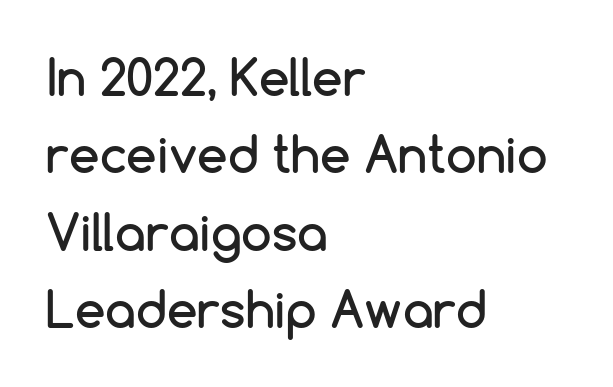
Successive baselines arrive at the customary interval. Spacing between characters is what you'd get straight out of the box. Any mark beneath the type? The region is blank. A typesetter would mark this as roman, not italic.
